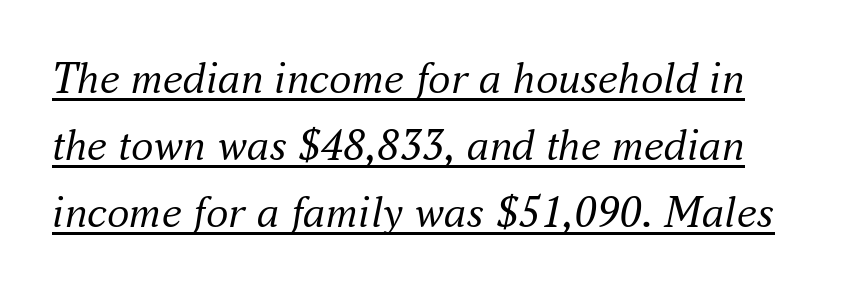
The image shows 45 px regular-weight serif type, italic (leaning right); set normal line spacing (1.49x), normal letter spacing, underlined; medium stroke contrast and a small x-height.
